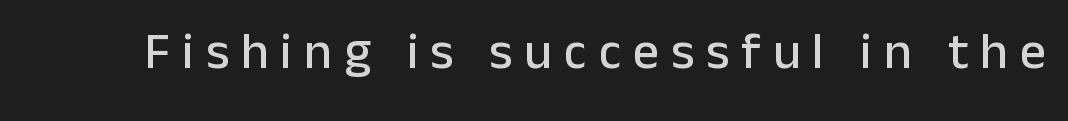
{"serif": "no", "italic": "no", "width": "normal", "stroke_contrast": "low", "x_height": "medium", "monospaced": "no", "underline": "no", "letter_spacing": "wide", "letter_spacing_em": 0.24, "glyph_px": 51}
